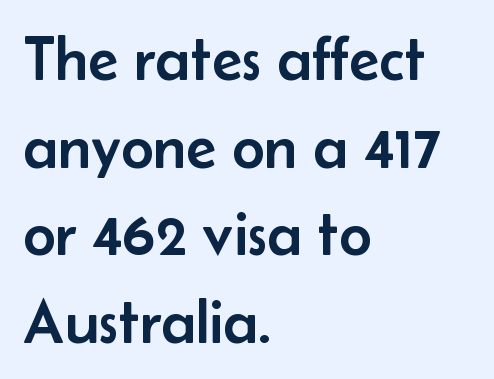
Q: Is the text italic (slanted)? A: No, it is upright.
Q: Is the typeface a serif or a sans-serif typeface? A: Sans-serif.
Q: Is the text underlined? A: No.
Q: How is the paragraph aligned? A: Left-aligned.
Q: Is the spacing between letters normal or unusually wide? A: Normal.
Q: Is the spacing between lines tight, normal or loose? A: Normal.
Q: Width (condensed, normal, or wide)? A: Normal.
Q: Stroke contrast? A: Low.
Q: x-height? A: Small.
Q: Monospaced? A: No.
